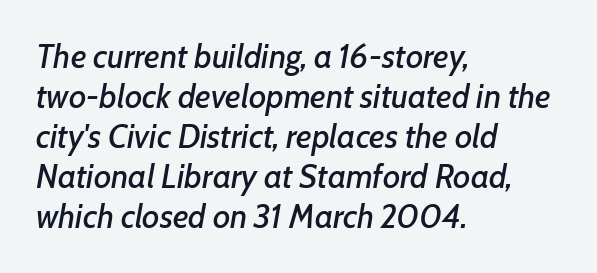
A bare baseline throughout the passage. The type is set solid horizontally, with unmodified tracking. Think of a printed novel: that variable character pitch is what you see here. Compared with ordinary roman type, these characters are visibly tilted. Notice how the passage keeps a crisp vertical edge on the left only.
